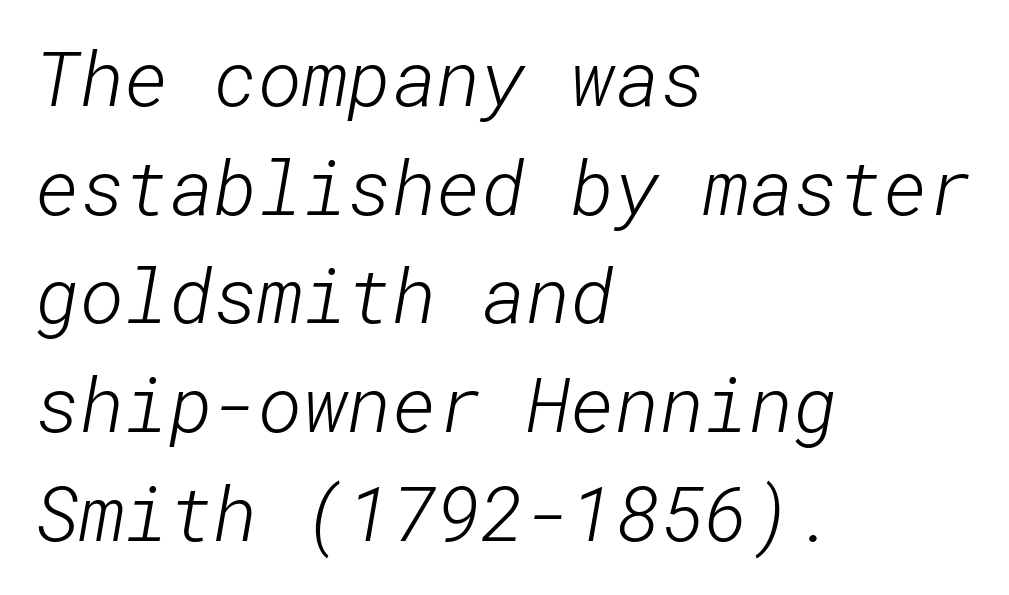
Q: Is the text bold? A: No.
Q: Is the typeface a serif or a sans-serif typeface? A: Sans-serif.
Q: Is the text underlined? A: No.
Q: How is the paragraph aligned? A: Left-aligned.
Q: Is the spacing between letters normal or unusually wide? A: Normal.
Q: Is the spacing between lines tight, normal or loose? A: Normal.
Q: Width (condensed, normal, or wide)? A: Normal.
Q: Stroke contrast? A: Low.
Q: x-height? A: Medium.
